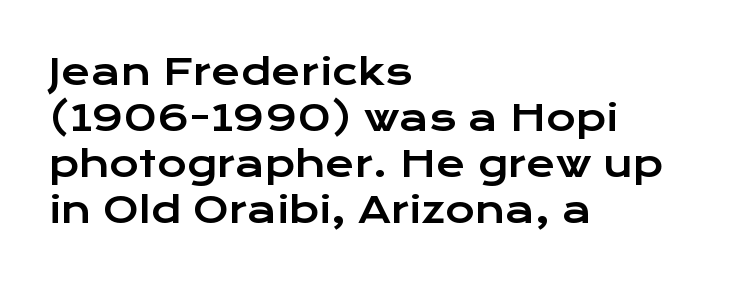
Each letter keeps its own natural width here, so spacing adapts to shape. The designer went with a sans here, leaving each stem footless. The words here are not underlined. Compared with typical body copy, the letter spacing here is the same. Italic: no, the glyphs are upright roman. This sample is left-justified, so line endings fall wherever the words run out.
